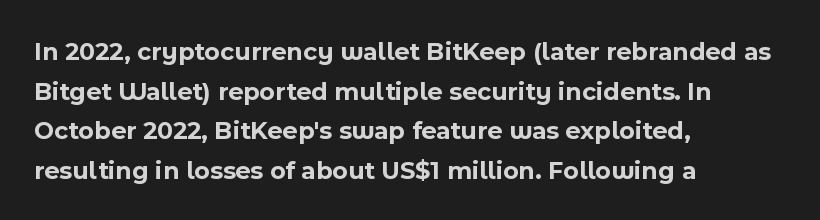
Q: Is the text bold? A: Yes.
Q: Is the text italic (slanted)? A: No, it is upright.
Q: Is the text underlined? A: No.
Q: How is the paragraph aligned? A: Left-aligned.
Q: Is the spacing between letters normal or unusually wide? A: Normal.
Q: Is the spacing between lines tight, normal or loose? A: Normal.
